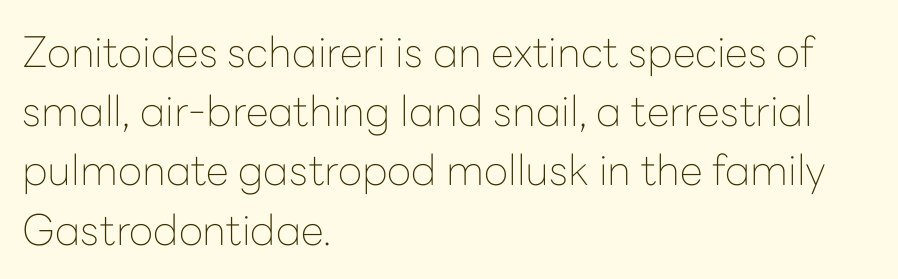
The image shows 42 px thin sans-serif type, upright; set left-aligned, normal line spacing (1.41x), normal letter spacing, not underlined; low stroke contrast and a medium x-height.
